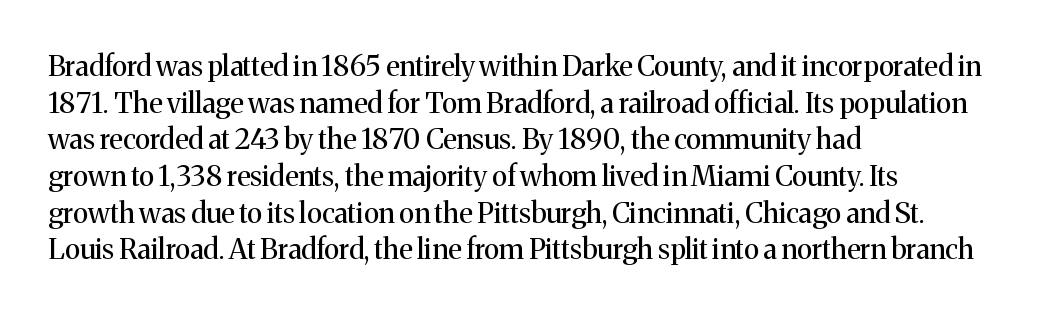
{"serif": "yes", "italic": "no", "bold": "no", "weight": "regular", "width": "normal", "stroke_contrast": "medium", "x_height": "medium", "monospaced": "no", "underline": "no", "align": "left", "line_spacing": "normal", "line_spacing_ratio": 1.31, "letter_spacing": "normal", "letter_spacing_em": 0.0, "glyph_px": 28}
